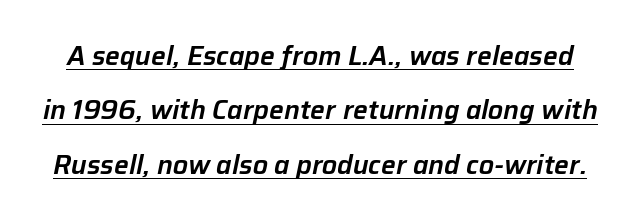
The image shows 26 px text type, italic (leaning right); set loose line spacing (2.09x), normal letter spacing, underlined.
